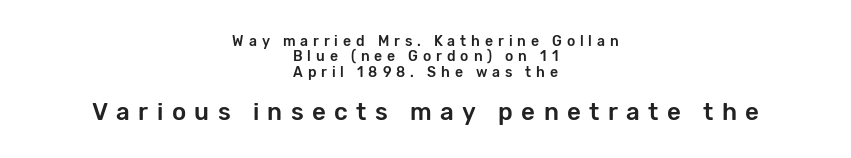
{"italic": "no", "underline": "no", "align": "center", "line_spacing": "tight", "line_spacing_ratio": 1.09, "letter_spacing": "wide", "letter_spacing_em": 0.35, "larger_block": "second", "size_ratio": 1.71, "glyph_px": 24}
